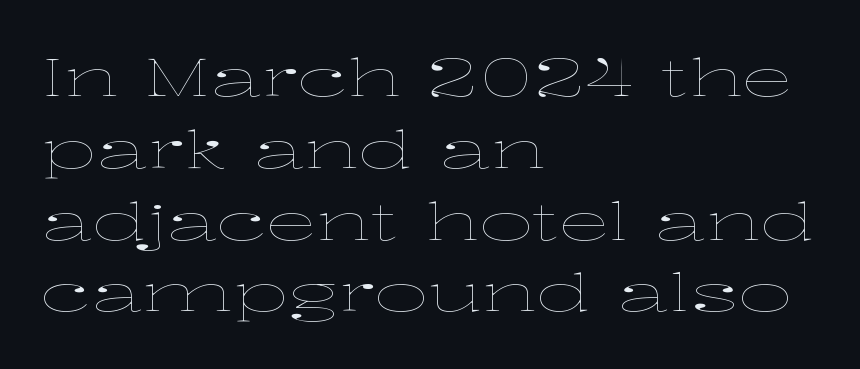
The image shows 52 px thin, wide type, upright; set left-aligned, normal line spacing (1.38x), normal letter spacing, not underlined; low stroke contrast and a medium x-height.
